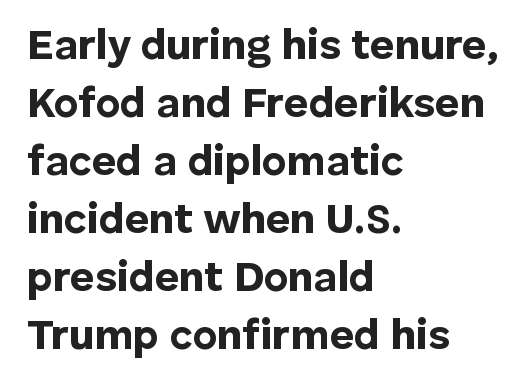
The image shows 42 px bold sans-serif type, upright; set left-aligned, normal line spacing (1.38x), normal letter spacing, not underlined; low stroke contrast and a medium x-height.
